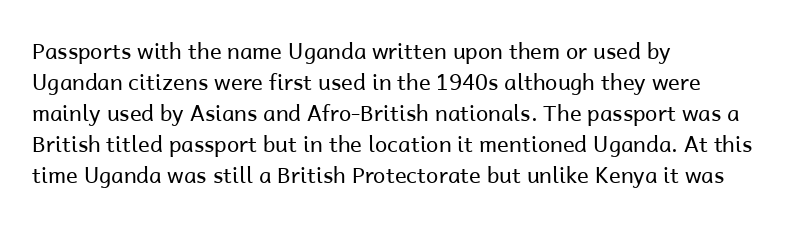
The image shows 22 px text type, upright; set left-aligned, normal line spacing (1.41x), normal letter spacing, not underlined.
